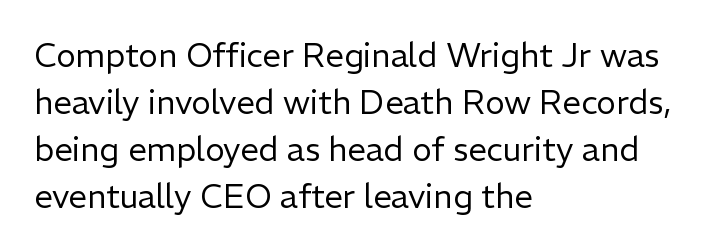
The image shows 33 px regular-weight sans-serif type, upright; set left-aligned, normal line spacing (1.42x), normal letter spacing, not underlined; low stroke contrast and a medium x-height.
